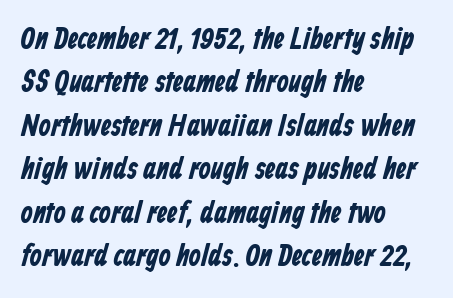
Q: Is the text bold? A: Yes.
Q: Is the typeface a serif or a sans-serif typeface? A: Sans-serif.
Q: Is the text underlined? A: No.
Q: How is the paragraph aligned? A: Left-aligned.
Q: Is the spacing between letters normal or unusually wide? A: Normal.
Q: Is the spacing between lines tight, normal or loose? A: Normal.
Q: Width (condensed, normal, or wide)? A: Condensed.
Q: Stroke contrast? A: Low.
Q: x-height? A: Medium.
Q: Monospaced? A: No.
